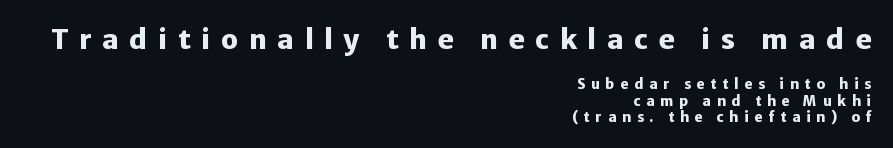
{"italic": "no", "bold": "yes", "underline": "no", "align": "right", "line_spacing_ratio": 1.17, "letter_spacing": "wide", "letter_spacing_em": 0.4, "larger_block": "first", "size_ratio": 1.93, "glyph_px": 27}
